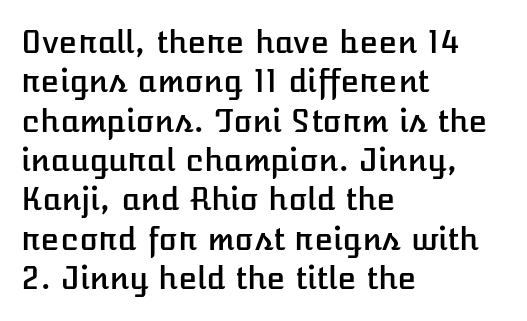
A typesetter would call this proportional, since set widths differ per character. Which margin do the lines hug? The left one — the right edge is uneven. Every stem runs plumb, perpendicular to the baseline. A normal amount of white space separates one row of letters from the next.
